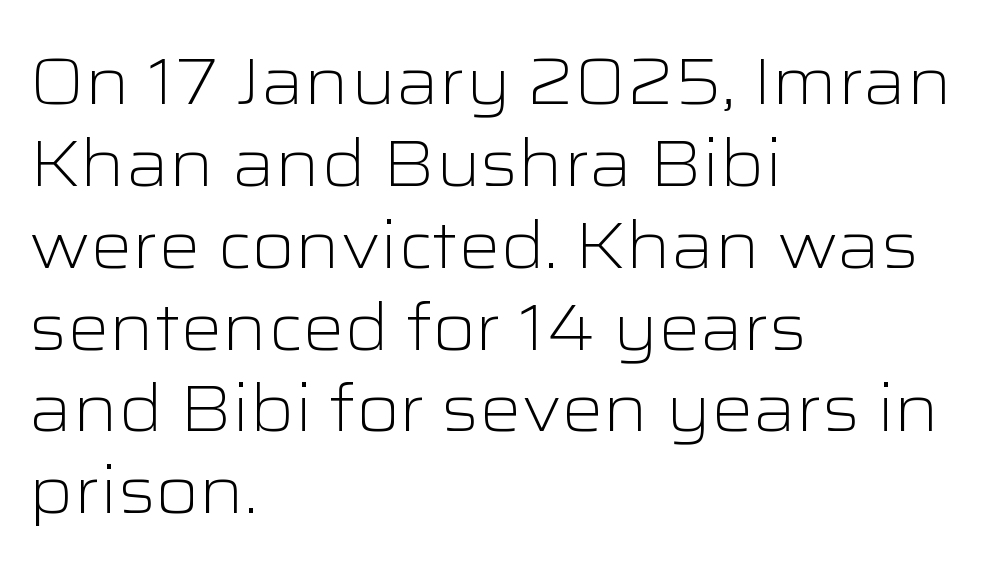
Quick note: underline off. Nothing sits at the stroke ends, so this counts as sans-serif. Spacing verdict: proportional, widths tailored to each character. Stems and bowls with no extra thickness — not bold. Ascenders rise straight up at ninety degrees. The tracking reads as untouched default to a designer's eye.
